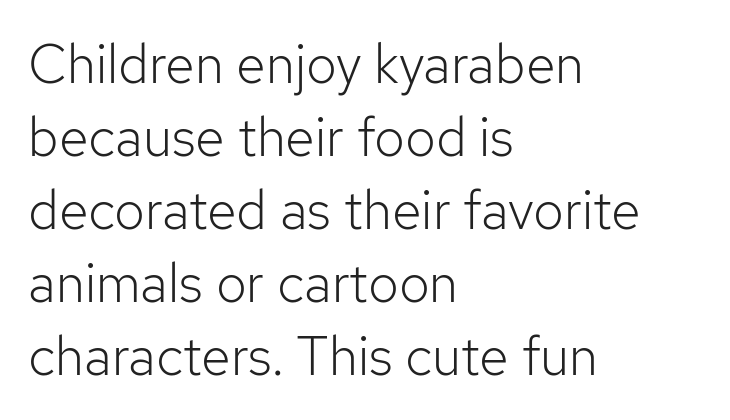
The image shows 54 px light sans-serif type, upright; set left-aligned, normal line spacing (1.35x), normal letter spacing, not underlined; low stroke contrast and a medium x-height.
